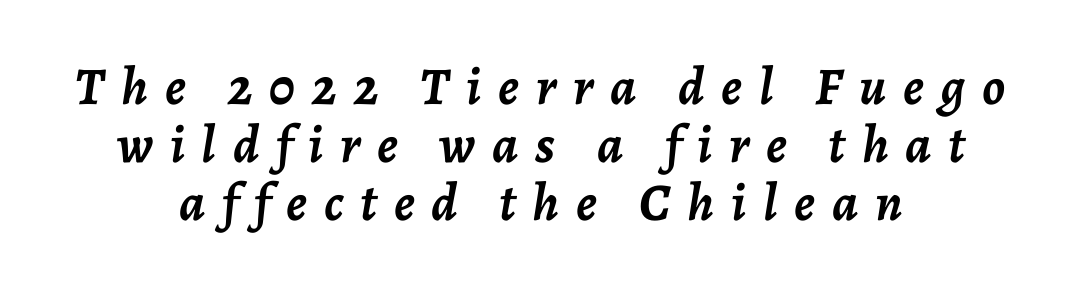
{"italic": "yes", "lean": "right", "slant_degrees": 7, "bold": "yes", "weight": "semibold", "width": "normal", "stroke_contrast": "low", "x_height": "medium", "monospaced": "no", "underline": "no", "align": "center", "line_spacing": "tight", "line_spacing_ratio": 1.09, "letter_spacing": "wide", "letter_spacing_em": 0.32, "glyph_px": 53}
